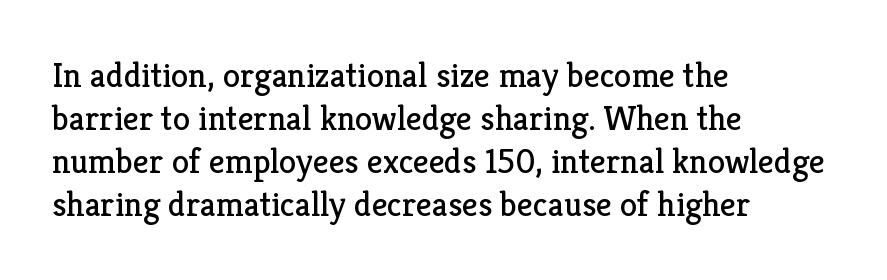
The image shows 35 px regular-weight serif type, upright; set left-aligned, line spacing 1.23x, normal letter spacing, not underlined; low stroke contrast and a medium x-height.
